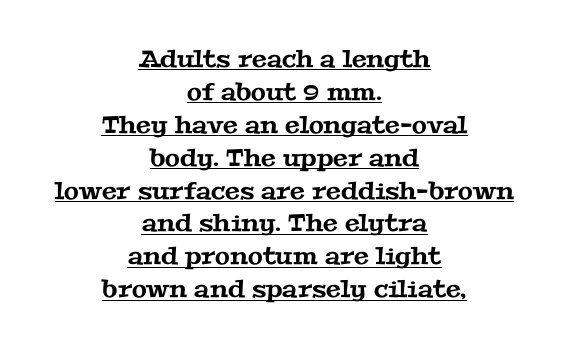
The image shows 24 px text type; set centered, normal line spacing (1.37x), normal letter spacing, underlined.
